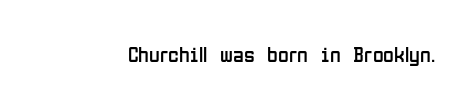
The space directly below the letters is spotless. Quick note: not italic, upright. The line texture is even and compact thanks to regular tracking. These glyphs show unthickened strokes, regular width or finer.
